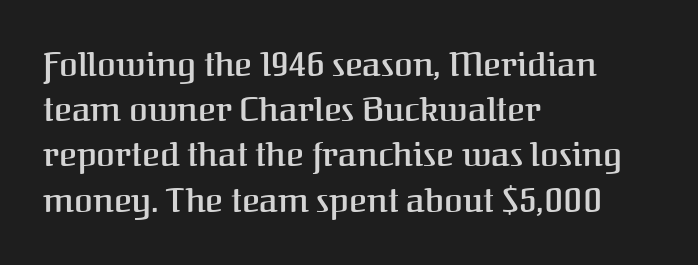
{"serif": "yes", "italic": "no", "bold": "semi", "weight": "semibold", "width": "normal", "stroke_contrast": "medium", "x_height": "medium", "monospaced": "no", "underline": "no", "align": "left", "line_spacing": "normal", "line_spacing_ratio": 1.33, "letter_spacing": "normal", "letter_spacing_em": 0.0, "glyph_px": 34}
